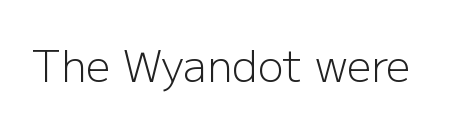
Q: Is the text bold? A: No.
Q: Is the text italic (slanted)? A: No, it is upright.
Q: Is the typeface a serif or a sans-serif typeface? A: Sans-serif.
Q: Is the text underlined? A: No.
Q: Is the spacing between letters normal or unusually wide? A: Normal.
Q: Width (condensed, normal, or wide)? A: Normal.
Q: Stroke contrast? A: Low.
Q: x-height? A: Medium.
Q: Monospaced? A: No.
